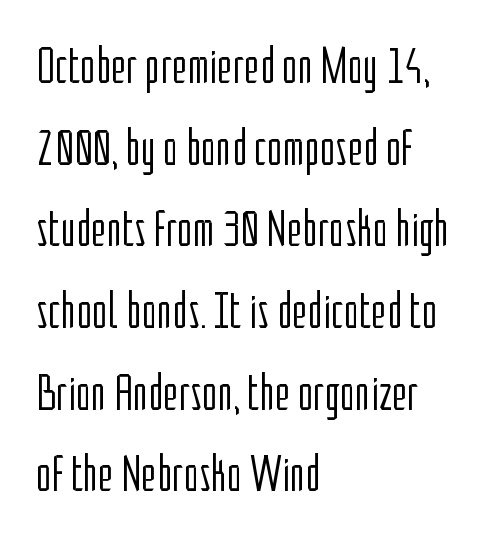
The image shows 52 px light, condensed sans-serif type, upright; set left-aligned, normal line spacing (1.57x), normal letter spacing, not underlined; low stroke contrast and a medium x-height.
